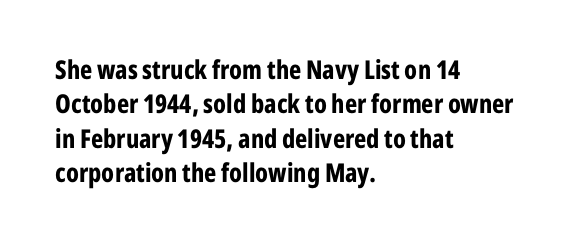
{"italic": "no", "bold": "yes", "underline": "no", "align": "left", "line_spacing": "normal", "line_spacing_ratio": 1.32, "letter_spacing": "normal", "letter_spacing_em": 0.0, "glyph_px": 26}
